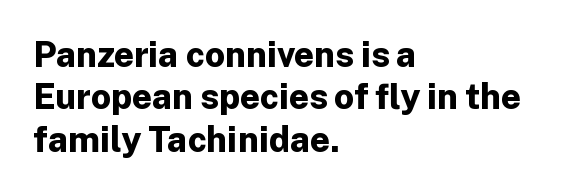
{"serif": "no", "italic": "no", "bold": "yes", "weight": "bold", "width": "normal", "stroke_contrast": "low", "x_height": "medium", "monospaced": "no", "underline": "no", "align": "left", "line_spacing_ratio": 1.21, "letter_spacing": "normal", "letter_spacing_em": 0.0, "glyph_px": 35}
